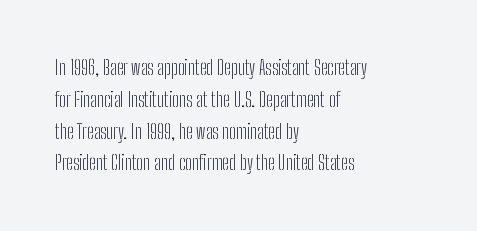
Q: Is the text bold? A: No.
Q: Is the text italic (slanted)? A: No, it is upright.
Q: Is the text underlined? A: No.
Q: How is the paragraph aligned? A: Left-aligned.
Q: Is the spacing between letters normal or unusually wide? A: Normal.
Q: Is the spacing between lines tight, normal or loose? A: Normal.
